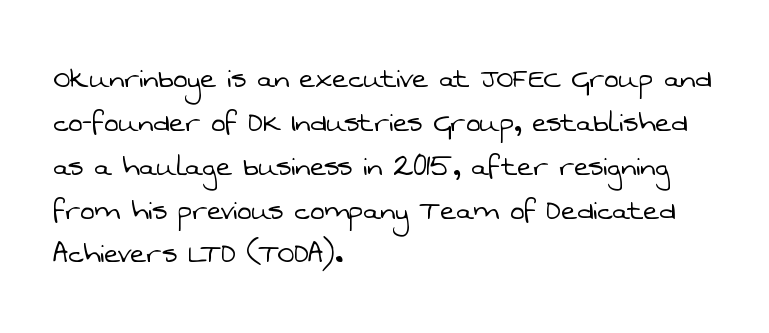
Q: Is the text bold? A: No.
Q: Is the typeface a serif or a sans-serif typeface? A: Sans-serif.
Q: Is the text underlined? A: No.
Q: How is the paragraph aligned? A: Left-aligned.
Q: Is the spacing between letters normal or unusually wide? A: Normal.
Q: Is the spacing between lines tight, normal or loose? A: Normal.
Q: Width (condensed, normal, or wide)? A: Normal.
Q: Stroke contrast? A: Low.
Q: x-height? A: Medium.
Q: Monospaced? A: No.
